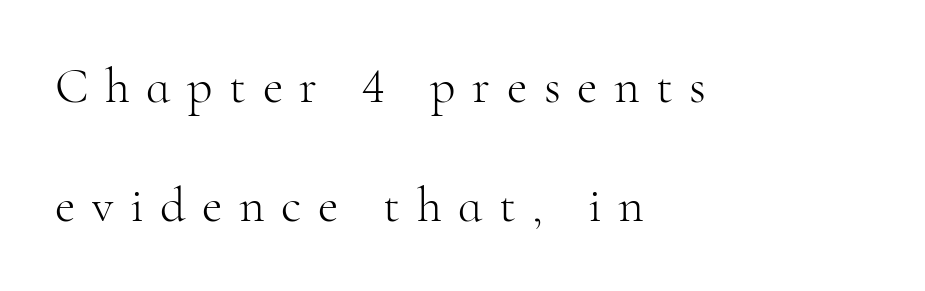
Q: Is the text bold? A: No.
Q: Is the text italic (slanted)? A: No, it is upright.
Q: Is the typeface a serif or a sans-serif typeface? A: Serif.
Q: Is the text underlined? A: No.
Q: How is the paragraph aligned? A: Left-aligned.
Q: Is the spacing between letters normal or unusually wide? A: Unusually wide.
Q: Is the spacing between lines tight, normal or loose? A: Loose.
Q: Width (condensed, normal, or wide)? A: Normal.
Q: Stroke contrast? A: High.
Q: x-height? A: Small.
Q: Monospaced? A: No.
